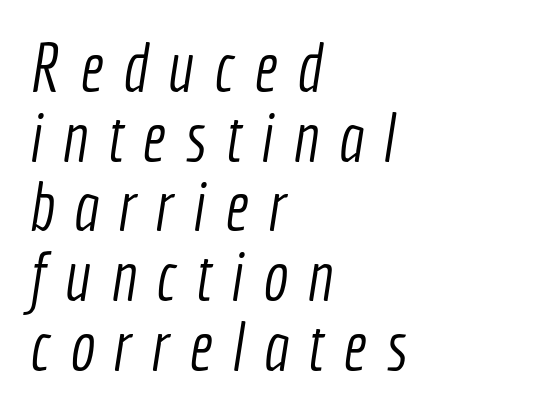
{"serif": "no", "bold": "no", "weight": "light", "width": "condensed", "x_height": "medium", "monospaced": "no", "underline": "no", "align": "left", "line_spacing": "tight", "line_spacing_ratio": 1.04, "letter_spacing": "wide", "letter_spacing_em": 0.29, "glyph_px": 67}
